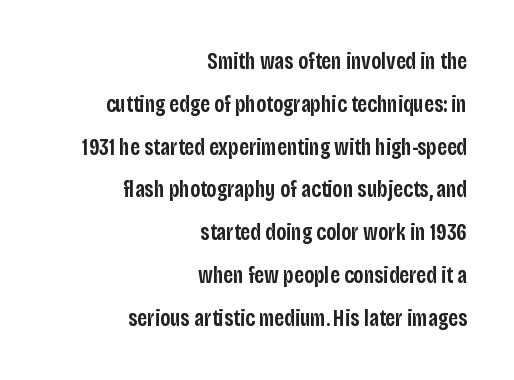
{"italic": "no", "bold": "semi", "underline": "no", "align": "right", "line_spacing_ratio": 1.86, "letter_spacing": "normal", "letter_spacing_em": 0.0, "glyph_px": 23}
